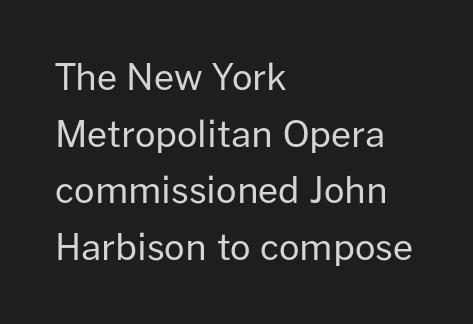
In CSS terms this would be text-align: left. Weight: in the light-to-regular range. Serifs: no, the terminals of the letterforms are clean. A typesetter would call this zero additional tracking. Descenders hang freely into open space. Normally led — the rows are evenly, conventionally spaced.
